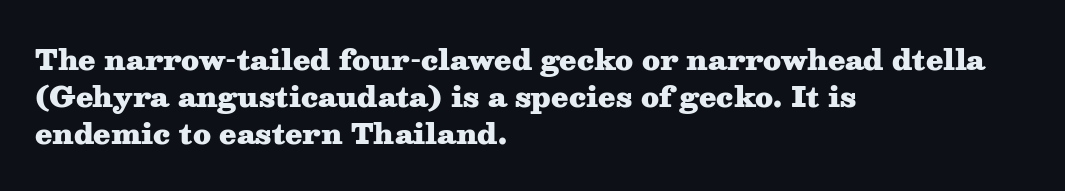
Looks like regular typesetting: each glyph gets only the width it needs. I'd call this a serif setting — the letters wear small feet. Default kerning and tracking; the words read as compact shapes. Decoration check: the copy has no underline.
